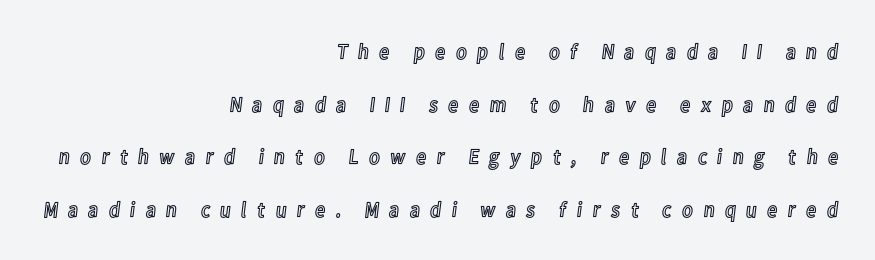
{"underline": "no", "align": "right", "line_spacing": "loose", "line_spacing_ratio": 2.39, "letter_spacing": "wide", "letter_spacing_em": 0.44, "glyph_px": 22}
